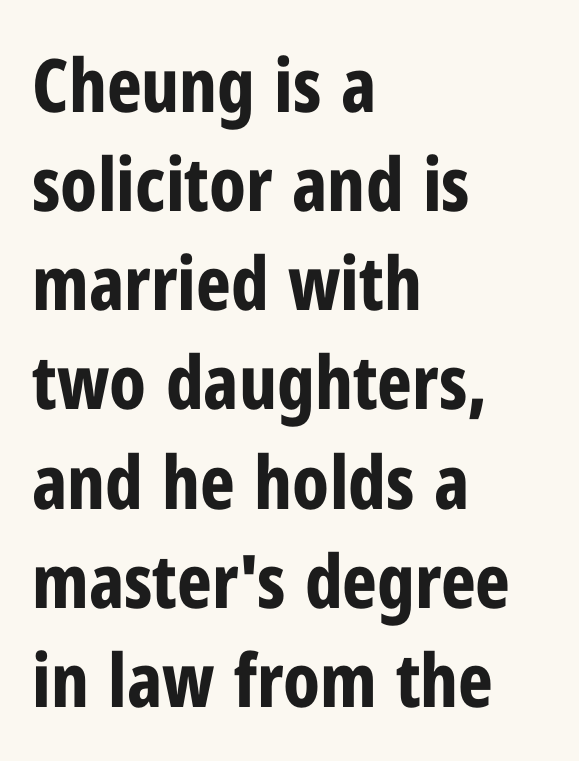
Q: Is the text bold? A: Yes.
Q: Is the text italic (slanted)? A: No, it is upright.
Q: Is the typeface a serif or a sans-serif typeface? A: Sans-serif.
Q: Is the text underlined? A: No.
Q: How is the paragraph aligned? A: Left-aligned.
Q: Is the spacing between letters normal or unusually wide? A: Normal.
Q: Is the spacing between lines tight, normal or loose? A: Normal.
Q: Width (condensed, normal, or wide)? A: Condensed.
Q: Stroke contrast? A: Low.
Q: x-height? A: Medium.
Q: Monospaced? A: No.
